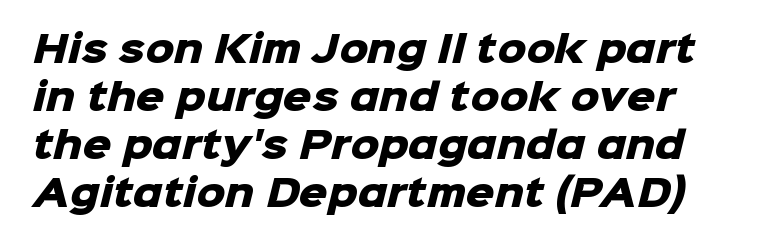
Descenders hang freely into open space. Here the glyphs are tracked normally, forming tight word shapes. The passage shown is typed in a proportional face where columns would drift. Leading matches the norm, producing a regular column. Check where the strokes stop: nothing finishes them off — pure sans. In terms of weight, the rendering is a true, heavy bold.
